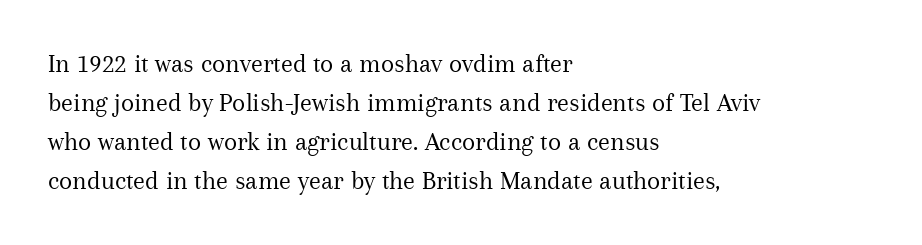
The image shows 27 px text type, upright; set left-aligned, normal line spacing (1.45x), normal letter spacing, not underlined.
